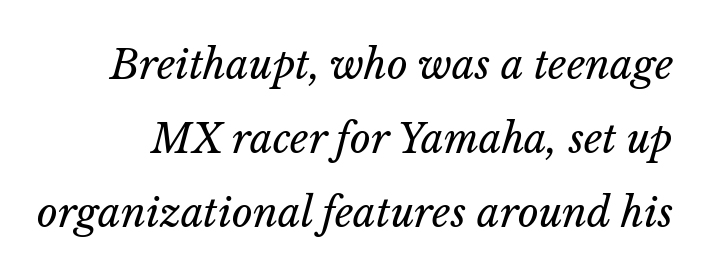
The image shows 40 px regular-weight type, italic (leaning right); set line spacing 1.85x, normal letter spacing, not underlined; low stroke contrast and a medium x-height.
